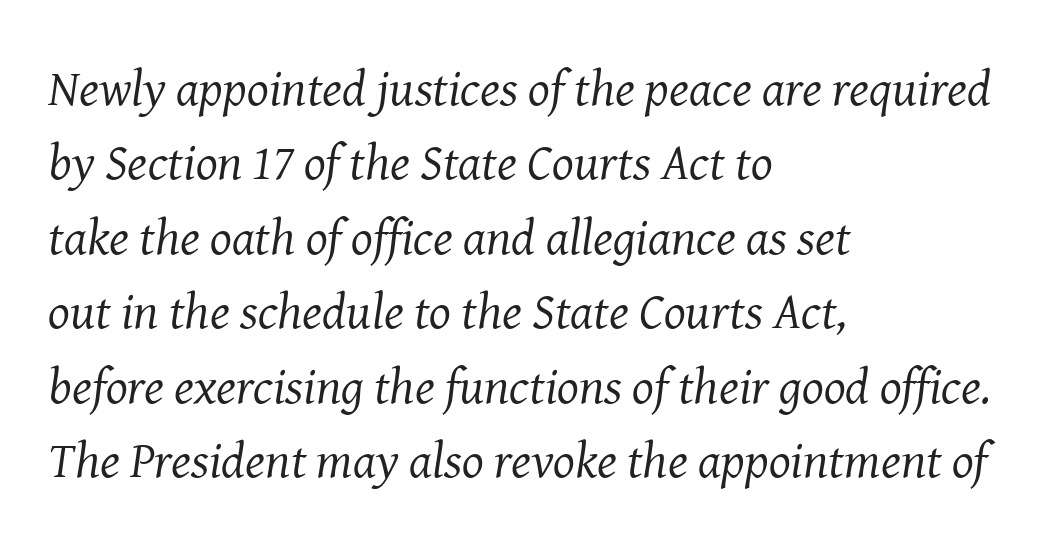
{"serif": "yes", "italic": "yes", "lean": "right", "slant_degrees": 8, "bold": "no", "weight": "regular", "width": "normal", "stroke_contrast": "medium", "x_height": "medium", "monospaced": "no", "underline": "no", "align": "left", "line_spacing": "normal", "line_spacing_ratio": 1.46, "letter_spacing": "normal", "letter_spacing_em": 0.0, "glyph_px": 51}
